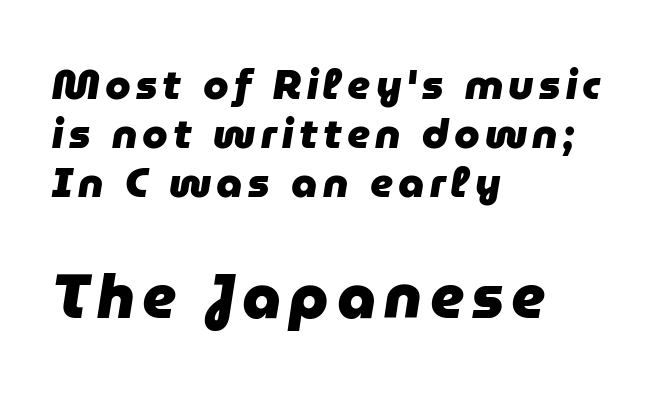
The image shows 61 px heavy type, italic (leaning right); set left-aligned, line spacing 1.2x, not underlined; the second (bottom) block is 1.49x larger; low stroke contrast and a medium x-height.
